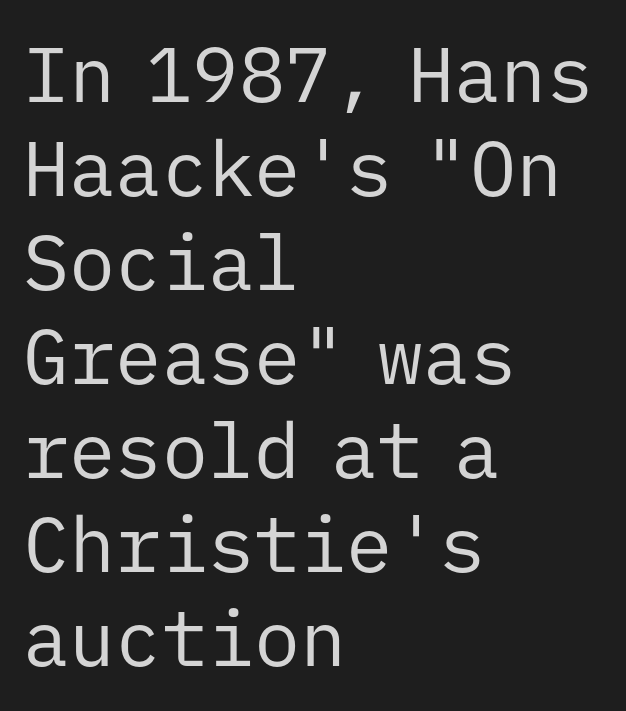
{"serif": "no", "italic": "no", "bold": "no", "weight": "regular", "width": "normal", "stroke_contrast": "low", "x_height": "medium", "monospaced": "yes", "underline": "no", "align": "left", "line_spacing_ratio": 1.22, "letter_spacing": "normal", "letter_spacing_em": 0.0, "glyph_px": 77}
